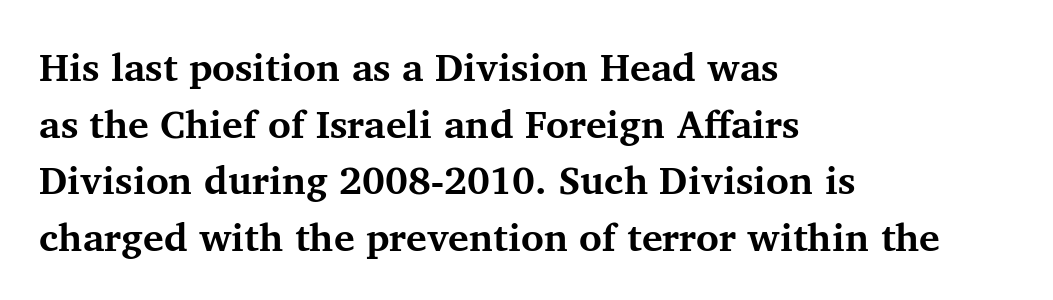
{"serif": "yes", "italic": "no", "bold": "yes", "weight": "bold", "width": "normal", "stroke_contrast": "medium", "x_height": "medium", "monospaced": "no", "underline": "no", "align": "left", "line_spacing": "normal", "line_spacing_ratio": 1.45, "letter_spacing": "normal", "letter_spacing_em": 0.0, "glyph_px": 39}
